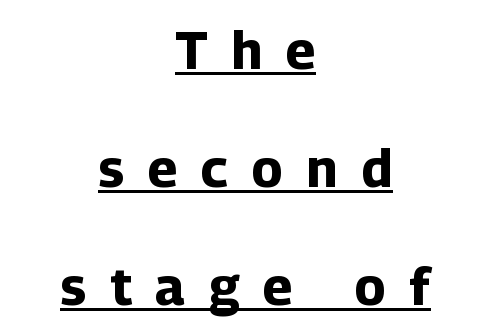
One glance says open: line gaps are wider than usual. The font family rendered here belongs to the sans-serif group. You can tell it's not italic because the verticals are truly vertical. Horizontally, the lines are justified to the midpoint only. Notice how a bar underscores the lettering throughout.
